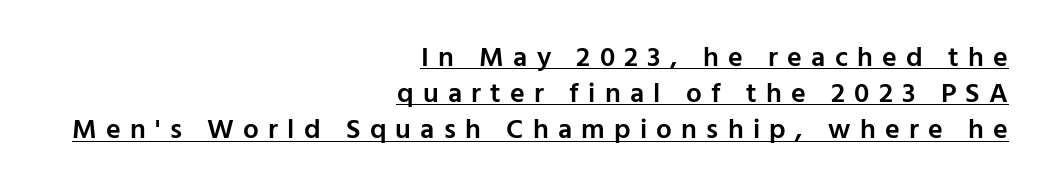
Q: Is the text bold? A: Semi-bold.
Q: Is the text italic (slanted)? A: No, it is upright.
Q: Is the typeface a serif or a sans-serif typeface? A: Sans-serif.
Q: Is the text underlined? A: Yes.
Q: How is the paragraph aligned? A: Right-aligned.
Q: Is the spacing between letters normal or unusually wide? A: Unusually wide.
Q: Is the spacing between lines tight, normal or loose? A: Normal.
Q: Width (condensed, normal, or wide)? A: Normal.
Q: Stroke contrast? A: Low.
Q: x-height? A: Medium.
Q: Monospaced? A: No.
